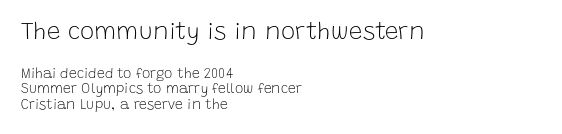
Q: Is the text bold? A: No.
Q: Is the text italic (slanted)? A: No, it is upright.
Q: Is the text underlined? A: No.
Q: How is the paragraph aligned? A: Left-aligned.
Q: Is the spacing between letters normal or unusually wide? A: Normal.
Q: Is the spacing between lines tight, normal or loose? A: Tight.
Q: Which block of text is set in a larger size, the first (top) or the second (bottom)? A: The first (top) one.
